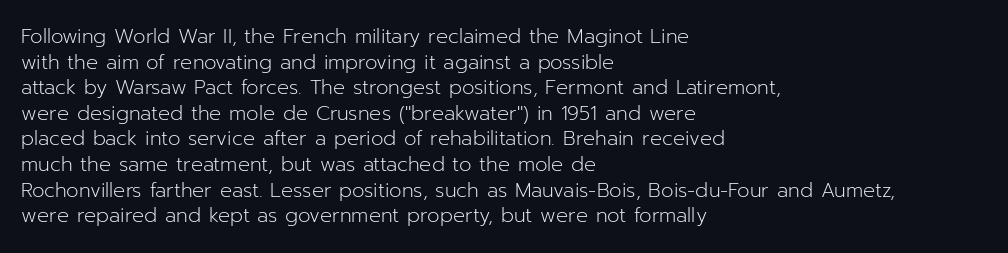
Q: Is the text bold? A: No.
Q: Is the text italic (slanted)? A: No, it is upright.
Q: Is the text underlined? A: No.
Q: How is the paragraph aligned? A: Left-aligned.
Q: Is the spacing between letters normal or unusually wide? A: Normal.
Q: Is the spacing between lines tight, normal or loose? A: Normal.
